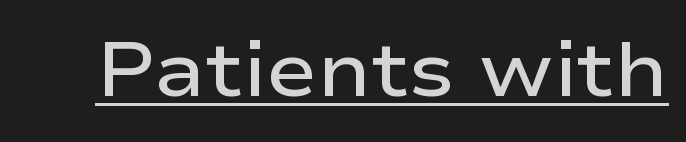
In terms of letterform style, serifs are entirely absent. Quick note: underline on. The letters advance in unequal steps, a hallmark of proportional type. Posture: straight, roman, zero tilt.
